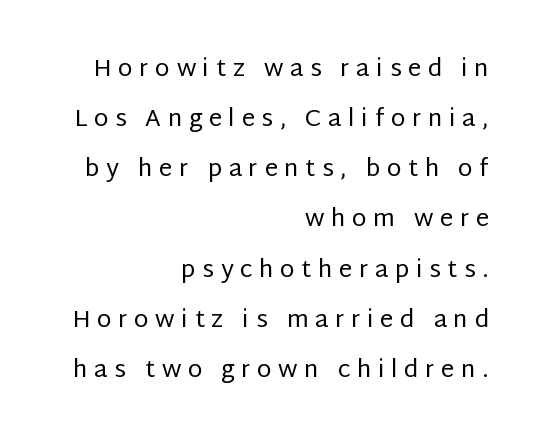
Q: Is the text bold? A: No.
Q: Is the text italic (slanted)? A: No, it is upright.
Q: Is the text underlined? A: No.
Q: How is the paragraph aligned? A: Right-aligned.
Q: Is the spacing between letters normal or unusually wide? A: Unusually wide.
Q: Is the spacing between lines tight, normal or loose? A: Loose.
